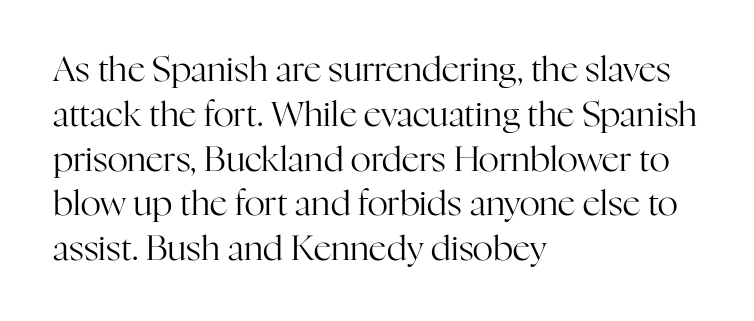
Q: Is the text bold? A: No.
Q: Is the text italic (slanted)? A: No, it is upright.
Q: Is the typeface a serif or a sans-serif typeface? A: Serif.
Q: Is the text underlined? A: No.
Q: How is the paragraph aligned? A: Left-aligned.
Q: Is the spacing between letters normal or unusually wide? A: Normal.
Q: Is the spacing between lines tight, normal or loose? A: Normal.
Q: Width (condensed, normal, or wide)? A: Normal.
Q: Stroke contrast? A: High.
Q: x-height? A: Medium.
Q: Monospaced? A: No.
